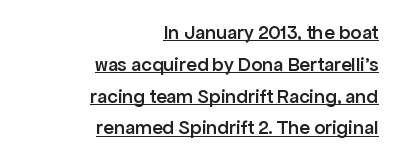
{"italic": "no", "bold": "semi", "underline": "yes", "align": "right", "line_spacing": "normal", "line_spacing_ratio": 1.59, "letter_spacing": "normal", "letter_spacing_em": 0.0, "glyph_px": 20}
